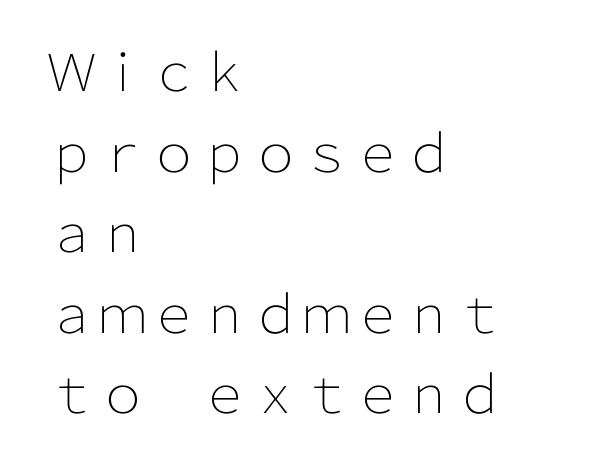
A normal amount of white space separates one row of letters from the next. The strip under each line holds only bare page. What kind of face is this? One without serifs — a sans. Unbolded letterforms with no extra heft.
